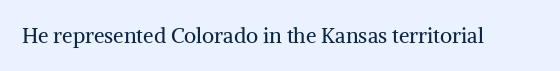
The image shows 21 px text type, upright; set normal letter spacing, not underlined.
